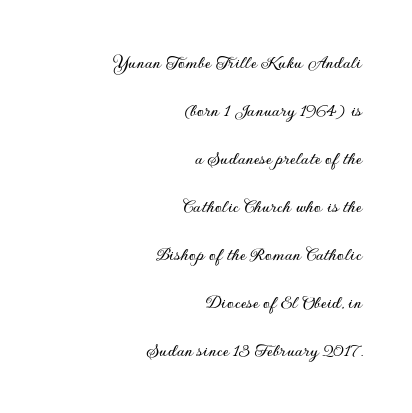
This sample uses plain, unmodified letter spacing. Each new line begins a long way beneath the previous one. If you drew a ruler down the right edge, every line would touch it. Plain, unruled lines of type.
